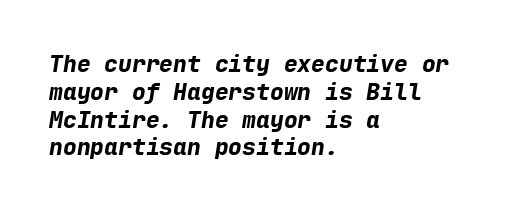
{"italic": "yes", "lean": "right", "slant_degrees": 9, "bold": "yes", "underline": "no", "align": "left", "line_spacing_ratio": 1.21, "letter_spacing": "normal", "letter_spacing_em": 0.0, "glyph_px": 23}
